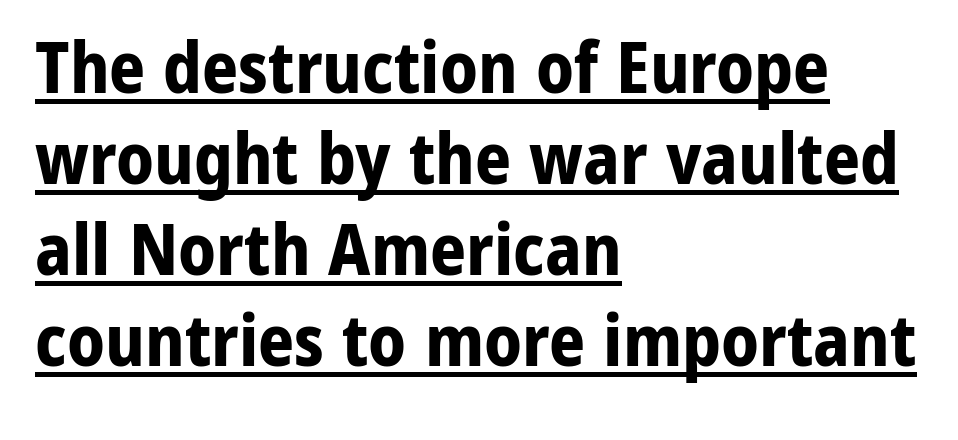
Q: Is the text bold? A: Yes.
Q: Is the text italic (slanted)? A: No, it is upright.
Q: Is the typeface a serif or a sans-serif typeface? A: Sans-serif.
Q: Is the text underlined? A: Yes.
Q: How is the paragraph aligned? A: Left-aligned.
Q: Is the spacing between letters normal or unusually wide? A: Normal.
Q: Is the spacing between lines tight, normal or loose? A: Normal.
Q: Width (condensed, normal, or wide)? A: Normal.
Q: Stroke contrast? A: Low.
Q: x-height? A: Medium.
Q: Monospaced? A: No.
